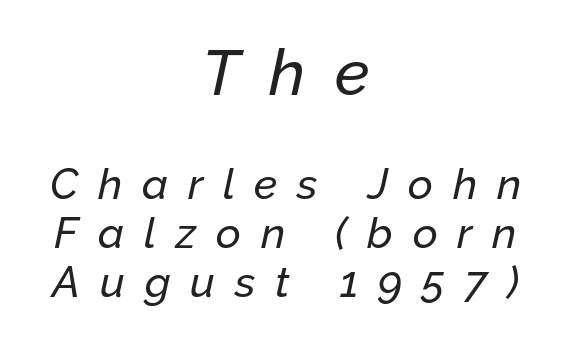
{"italic": "yes", "lean": "right", "slant_degrees": 12, "width": "normal", "stroke_contrast": "low", "x_height": "medium", "monospaced": "no", "underline": "no", "align": "center", "line_spacing": "tight", "line_spacing_ratio": 1.14, "letter_spacing": "wide", "letter_spacing_em": 0.46, "larger_block": "first", "size_ratio": 1.49, "glyph_px": 64}
